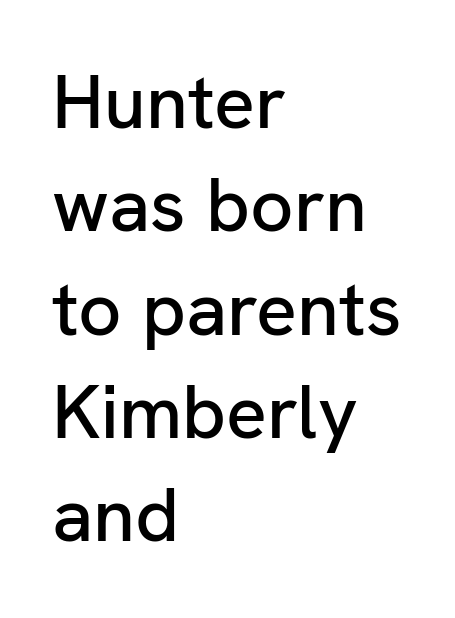
Q: Is the text italic (slanted)? A: No, it is upright.
Q: Is the typeface a serif or a sans-serif typeface? A: Sans-serif.
Q: Is the text underlined? A: No.
Q: How is the paragraph aligned? A: Left-aligned.
Q: Is the spacing between letters normal or unusually wide? A: Normal.
Q: Is the spacing between lines tight, normal or loose? A: Normal.
Q: Width (condensed, normal, or wide)? A: Normal.
Q: Stroke contrast? A: Low.
Q: x-height? A: Medium.
Q: Monospaced? A: No.
